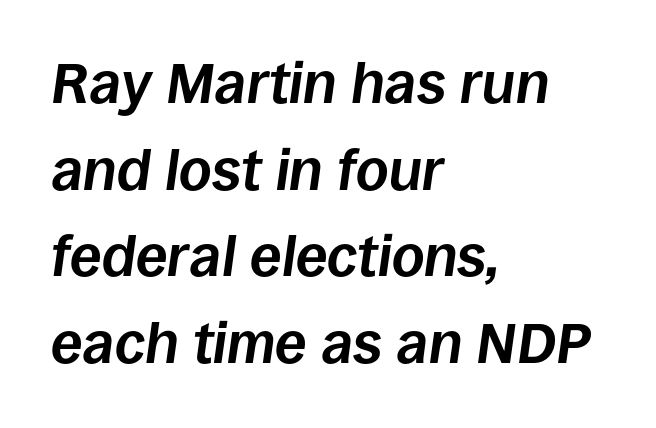
Q: Is the text bold? A: Yes.
Q: Is the text italic (slanted)? A: Yes, it leans right by about 8 degrees.
Q: Is the text underlined? A: No.
Q: How is the paragraph aligned? A: Left-aligned.
Q: Is the spacing between letters normal or unusually wide? A: Normal.
Q: Is the spacing between lines tight, normal or loose? A: Normal.
Q: Width (condensed, normal, or wide)? A: Normal.
Q: Stroke contrast? A: Low.
Q: x-height? A: Large.
Q: Monospaced? A: No.
